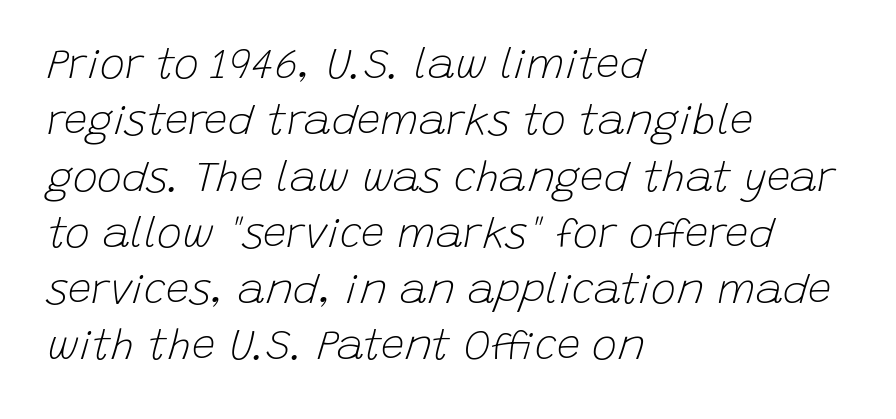
The image shows 42 px light type, italic (leaning right); set left-aligned, normal line spacing (1.34x), normal letter spacing, not underlined; low stroke contrast and a large x-height.
